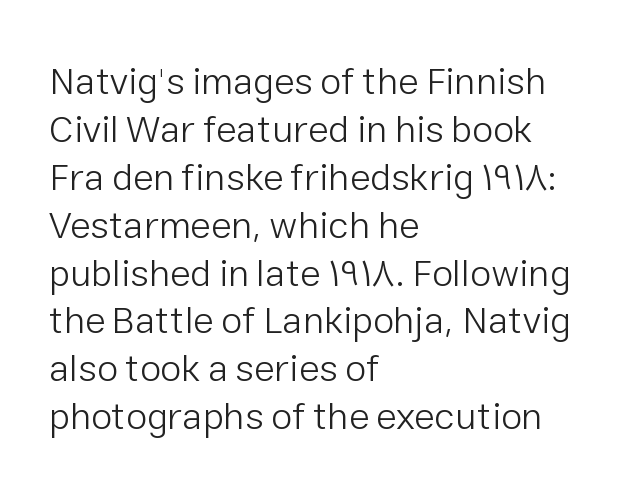
Ordinary non-slanted type is in use. In CSS terms this would be text-align: left. The passage shown is typeset with a sans-serif family. Type without underlining. The letters advance in unequal steps, a hallmark of proportional type.
